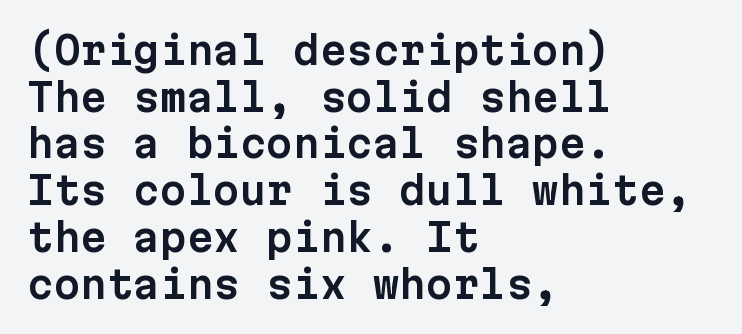
The image shows 38 px sans-serif type, upright, monospaced; set left-aligned, line spacing 1.23x, normal letter spacing, not underlined; low stroke contrast and a medium x-height.
